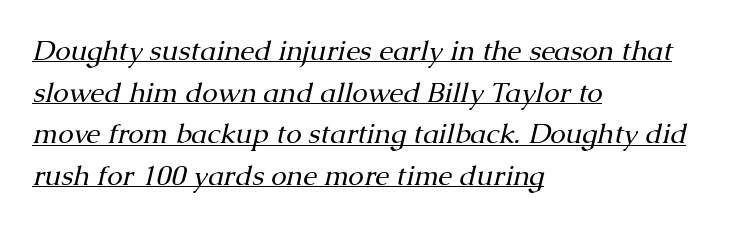
{"serif": "yes", "italic": "yes", "lean": "right", "slant_degrees": 13, "bold": "no", "weight": "regular", "width": "normal", "stroke_contrast": "medium", "x_height": "medium", "monospaced": "no", "underline": "yes", "align": "left", "line_spacing": "normal", "line_spacing_ratio": 1.49, "letter_spacing": "normal", "letter_spacing_em": 0.0, "glyph_px": 28}
